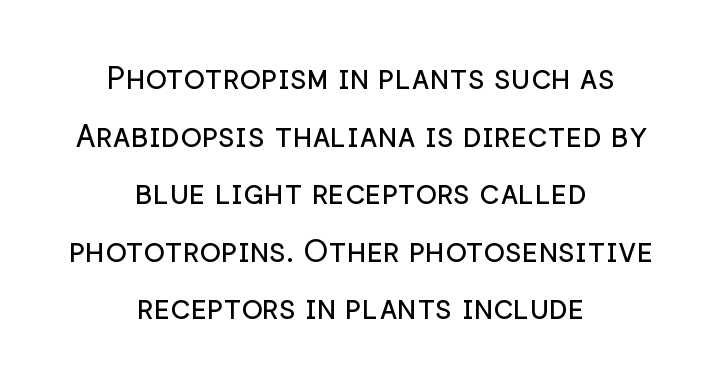
{"serif": "no", "italic": "no", "bold": "no", "weight": "regular", "width": "normal", "stroke_contrast": "low", "x_height": "medium", "monospaced": "no", "underline": "no", "align": "center", "line_spacing_ratio": 1.8, "letter_spacing": "normal", "letter_spacing_em": 0.0, "glyph_px": 32}
